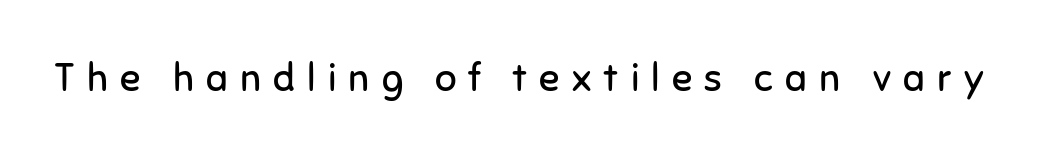
{"serif": "no", "italic": "no", "bold": "no", "weight": "regular", "width": "normal", "stroke_contrast": "low", "x_height": "medium", "monospaced": "no", "underline": "no", "letter_spacing": "wide", "letter_spacing_em": 0.32, "glyph_px": 38}
